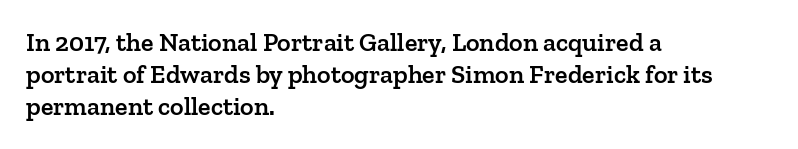
Italic? Not at all — the glyphs are vertical. The space beneath each line is pristine and unruled. Stems and bowls a touch heavier than normal — semibold. The paragraph shown leans on its left margin.
